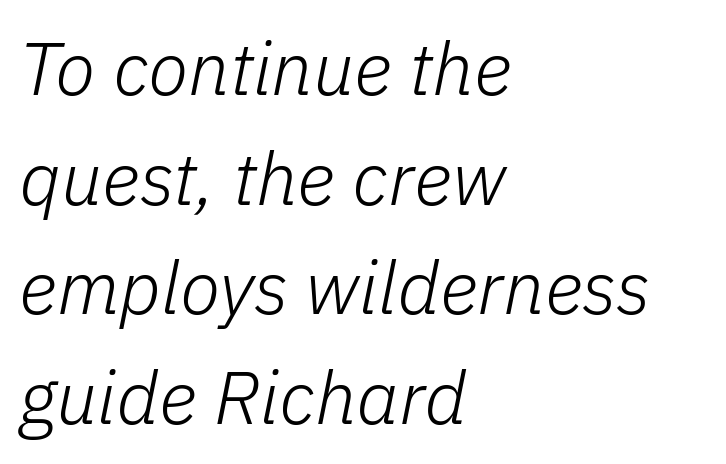
The image shows 74 px light type, italic (leaning right); set left-aligned, normal line spacing (1.48x), normal letter spacing, not underlined; low stroke contrast and a medium x-height.
